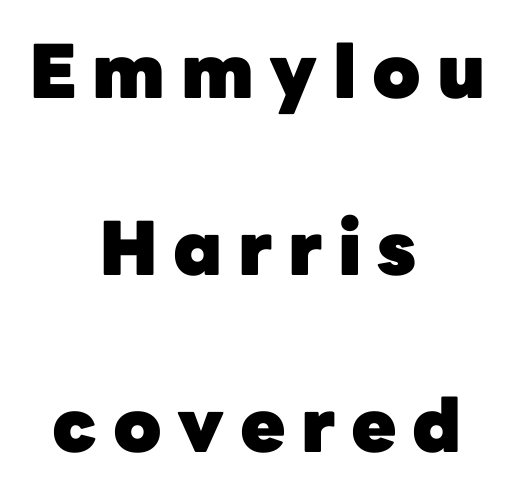
The rendering inserts visible extra space after every character. Here the designer chose a conventional face with non-uniform glyph widths. The typography opts for an upright posture over an oblique one. Bare-footed words on every line. You'd pick this weight for a headline — it's a proper bold. Look at the bottom of the vertical strokes: they stop flat, with no serifs.
